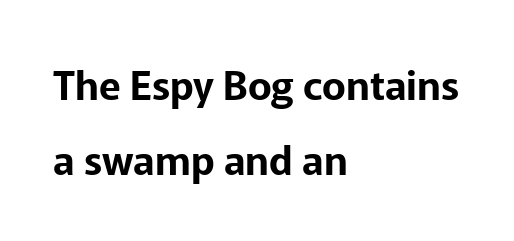
{"serif": "no", "italic": "no", "width": "normal", "stroke_contrast": "low", "x_height": "medium", "monospaced": "no", "underline": "no", "align": "left", "line_spacing_ratio": 1.88, "letter_spacing": "normal", "letter_spacing_em": 0.0, "glyph_px": 40}
